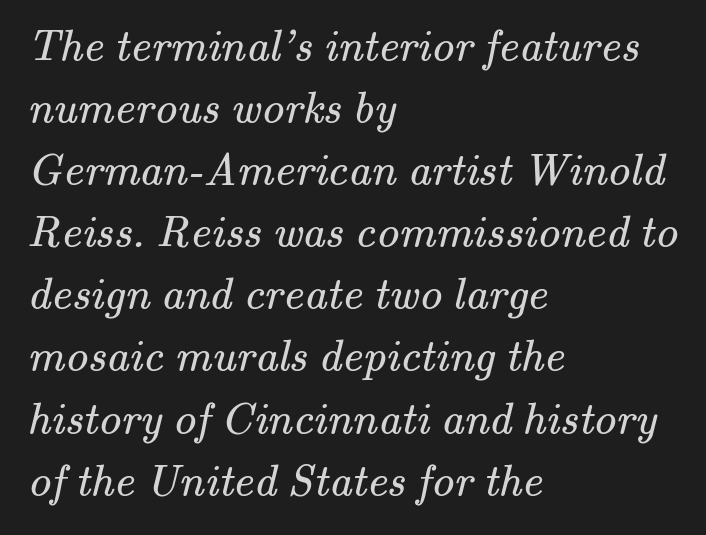
{"serif": "yes", "bold": "no", "weight": "regular", "width": "normal", "stroke_contrast": "medium", "x_height": "small", "monospaced": "no", "underline": "no", "align": "left", "line_spacing": "normal", "line_spacing_ratio": 1.38, "letter_spacing": "normal", "letter_spacing_em": 0.0, "glyph_px": 45}
